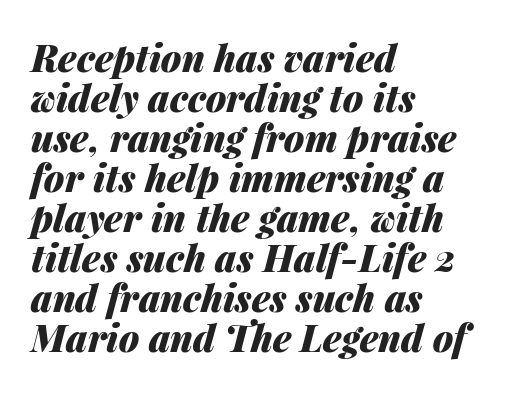
{"italic": "yes", "lean": "right", "slant_degrees": 14, "bold": "yes", "weight": "heavy", "width": "normal", "stroke_contrast": "medium", "x_height": "medium", "monospaced": "no", "underline": "no", "align": "left", "line_spacing": "tight", "line_spacing_ratio": 1.08, "letter_spacing": "normal", "letter_spacing_em": 0.0, "glyph_px": 37}
